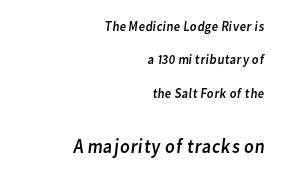
Q: Is the text bold? A: No.
Q: Is the text underlined? A: No.
Q: How is the paragraph aligned? A: Right-aligned.
Q: Is the spacing between letters normal or unusually wide? A: Normal.
Q: Is the spacing between lines tight, normal or loose? A: Loose.
Q: Which block of text is set in a larger size, the first (top) or the second (bottom)? A: The second (bottom) one.
